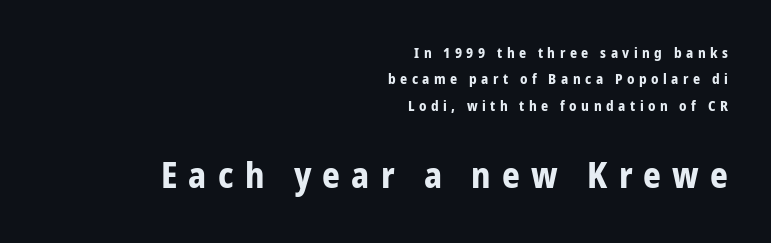
{"serif": "no", "italic": "no", "bold": "yes", "weight": "bold", "width": "condensed", "stroke_contrast": "low", "x_height": "medium", "monospaced": "no", "underline": "no", "align": "right", "line_spacing_ratio": 1.89, "letter_spacing": "wide", "letter_spacing_em": 0.32, "larger_block": "second", "size_ratio": 2.5, "glyph_px": 35}
